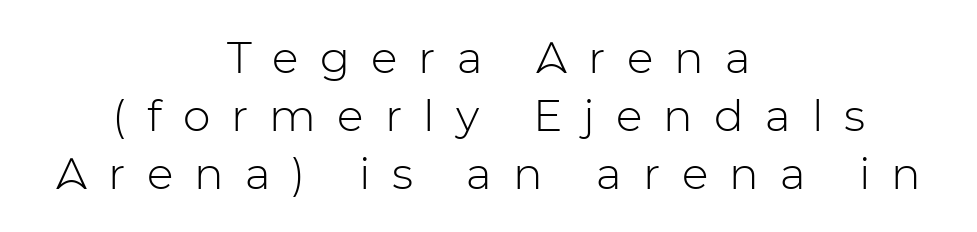
Q: Is the text bold? A: No.
Q: Is the text italic (slanted)? A: No, it is upright.
Q: Is the typeface a serif or a sans-serif typeface? A: Sans-serif.
Q: Is the text underlined? A: No.
Q: How is the paragraph aligned? A: Centered.
Q: Is the spacing between letters normal or unusually wide? A: Unusually wide.
Q: Is the spacing between lines tight, normal or loose? A: Normal.
Q: Width (condensed, normal, or wide)? A: Normal.
Q: Stroke contrast? A: Low.
Q: x-height? A: Medium.
Q: Monospaced? A: No.
